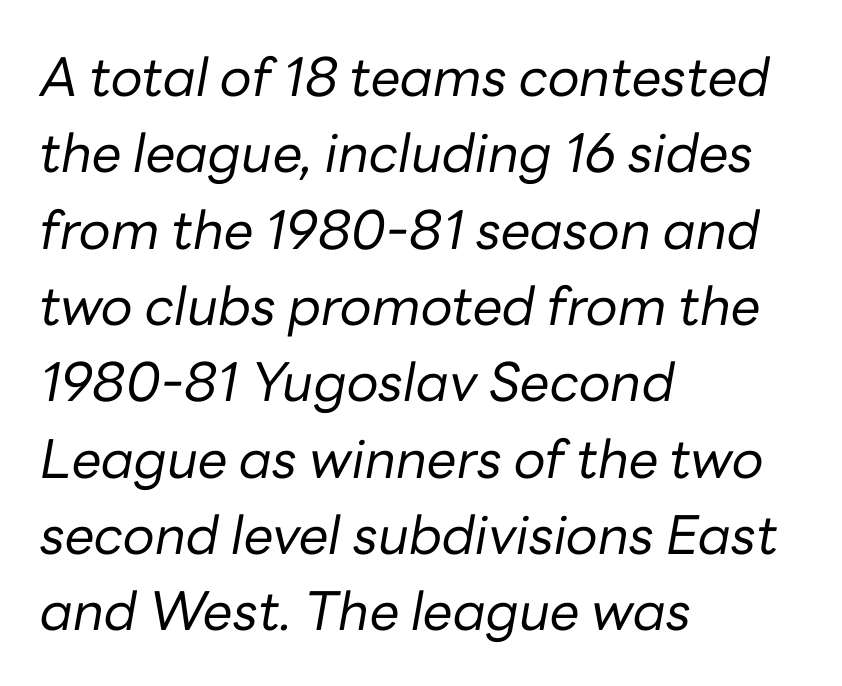
Q: Is the text bold? A: No.
Q: Is the text italic (slanted)? A: Yes, it leans right by about 10 degrees.
Q: Is the text underlined? A: No.
Q: How is the paragraph aligned? A: Left-aligned.
Q: Is the spacing between letters normal or unusually wide? A: Normal.
Q: Is the spacing between lines tight, normal or loose? A: Normal.
Q: Width (condensed, normal, or wide)? A: Normal.
Q: Stroke contrast? A: Low.
Q: x-height? A: Medium.
Q: Monospaced? A: No.
